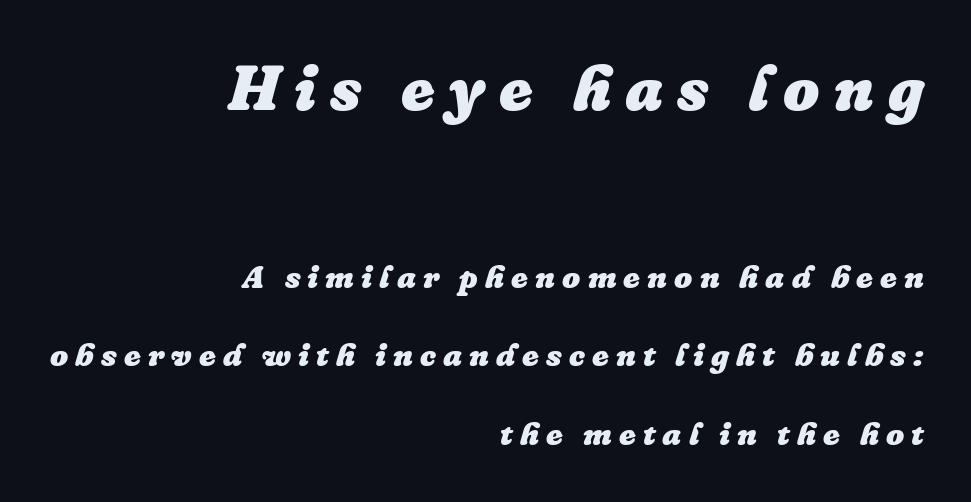
A flush-right, rag-left setting is used for this passage. Does the leading feel generous? Absolutely, it's lavish. The zone under the glyphs is completely vacant. On the weight axis this lands at bold, roughly 700. Varying glyph widths throughout — classic text-font behaviour. This rendering widens character spacing well past its baseline value.
